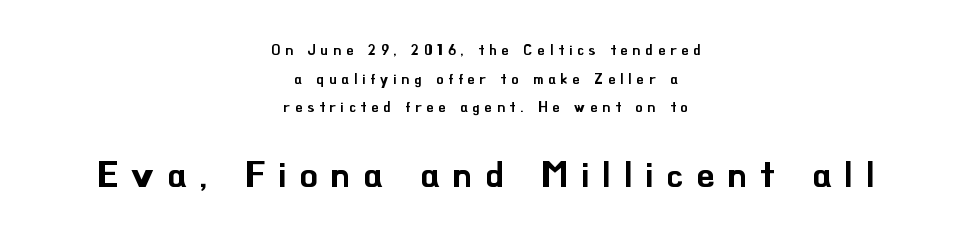
Q: Is the text italic (slanted)? A: No, it is upright.
Q: Is the typeface a serif or a sans-serif typeface? A: Sans-serif.
Q: Is the text underlined? A: No.
Q: How is the paragraph aligned? A: Centered.
Q: Is the spacing between letters normal or unusually wide? A: Unusually wide.
Q: Is the spacing between lines tight, normal or loose? A: Loose.
Q: Which block of text is set in a larger size, the first (top) or the second (bottom)? A: The second (bottom) one.
Q: Width (condensed, normal, or wide)? A: Normal.
Q: Stroke contrast? A: Low.
Q: x-height? A: Small.
Q: Monospaced? A: No.
